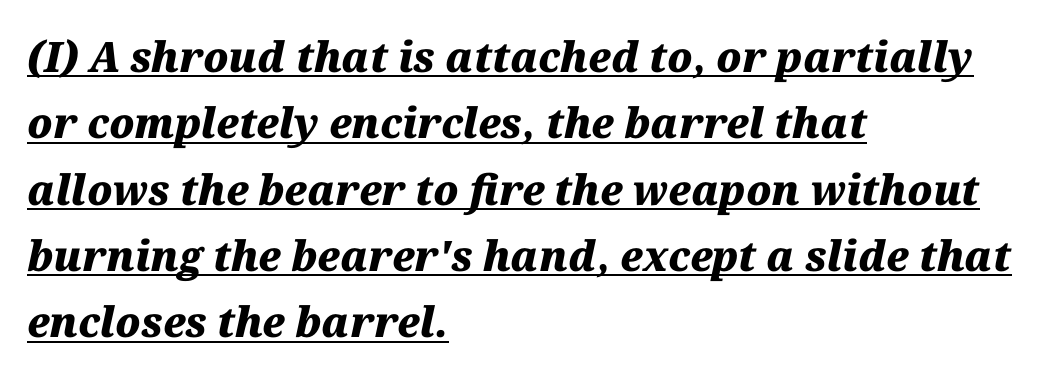
The passage shown has conventional tracking throughout. The rendering anchors every line to the left-hand side. Notice how thick the strokes are: this is what a full bold looks like. A rule runs beneath these lines of type.
